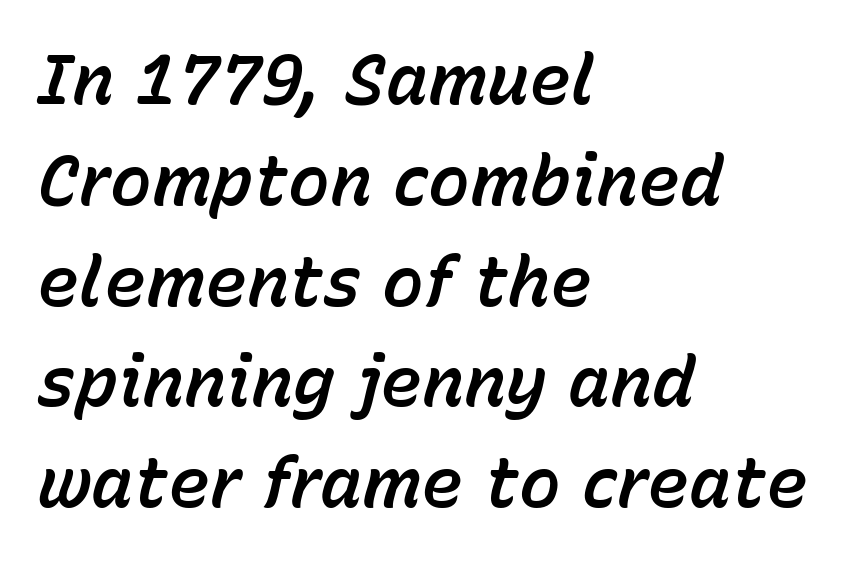
Q: Is the text italic (slanted)? A: Yes, it leans right by about 15 degrees.
Q: Is the text underlined? A: No.
Q: How is the paragraph aligned? A: Left-aligned.
Q: Is the spacing between letters normal or unusually wide? A: Normal.
Q: Is the spacing between lines tight, normal or loose? A: Normal.
Q: Width (condensed, normal, or wide)? A: Normal.
Q: Stroke contrast? A: Low.
Q: x-height? A: Medium.
Q: Monospaced? A: No.
